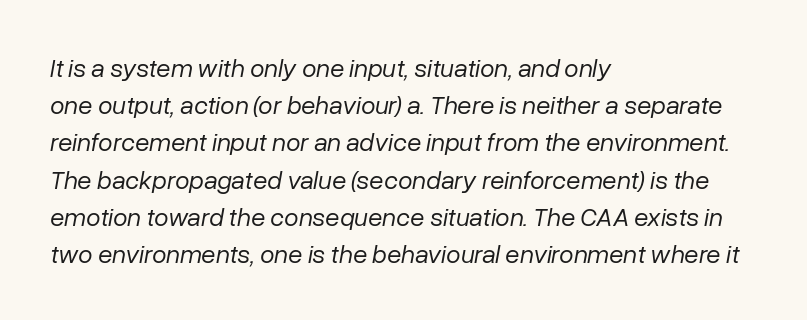
Each new line begins a customary step beneath the previous one. Tracking here is standard; glyphs follow each other at the usual distance. Layout note: lines flush left. These lines were composed using italics. The words here are not underlined.
